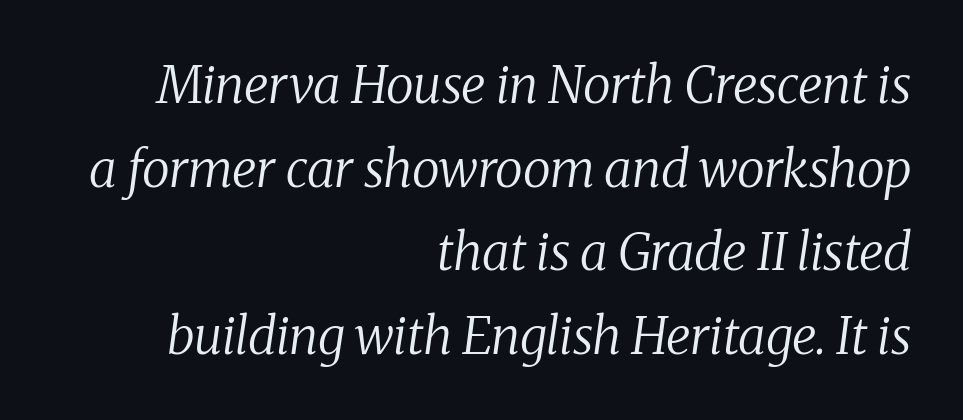
Bold? No — there's no thickening of the strokes. Quick note: underline off. These lines are rendered in a variable-pitch font. This sample is right-justified, so line beginnings fall wherever the words allow. I'd call this a serif setting — the letters wear small feet.
